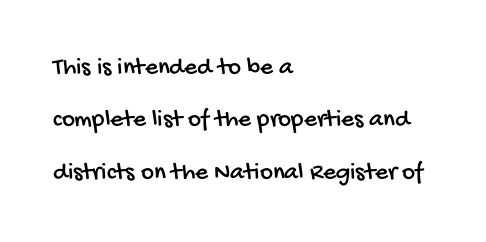
The setting favours the left margin, as ordinary paragraphs usually do. This rendering leaves character spacing at its baseline value. Vertical spacing — loose. Descenders hang freely into open space.
